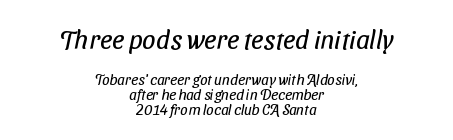
One-word summary of the alignment: center. The characters are drawn with everyday or finer stroke widths. Each word holds together tightly as a unit, with standard inter-letter gaps. Students, observe: this is what under-led, compact text looks like. Size hierarchy here favors the leading block over the trailing one.
